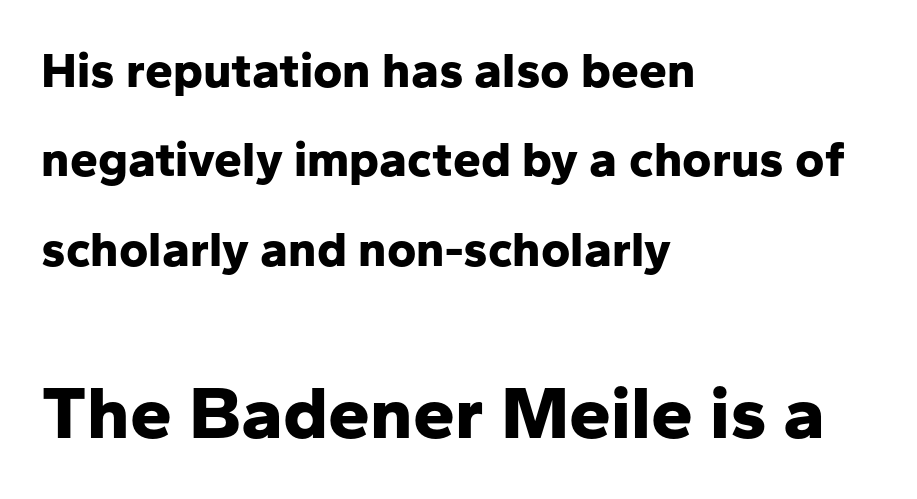
Q: Is the text bold? A: Yes.
Q: Is the text italic (slanted)? A: No, it is upright.
Q: Is the typeface a serif or a sans-serif typeface? A: Sans-serif.
Q: Is the text underlined? A: No.
Q: How is the paragraph aligned? A: Left-aligned.
Q: Is the spacing between letters normal or unusually wide? A: Normal.
Q: Which block of text is set in a larger size, the first (top) or the second (bottom)? A: The second (bottom) one.
Q: Width (condensed, normal, or wide)? A: Normal.
Q: Stroke contrast? A: Low.
Q: x-height? A: Medium.
Q: Monospaced? A: No.
